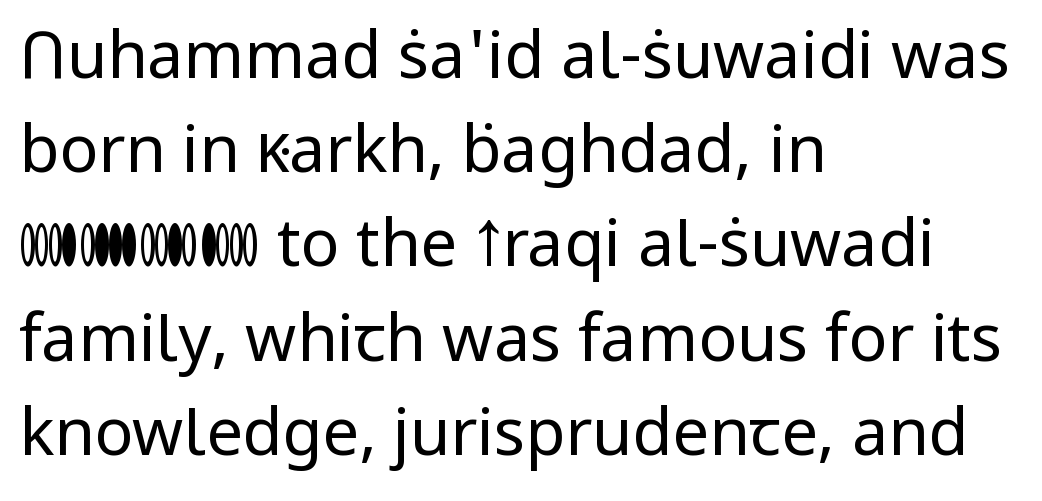
Q: Is the text bold? A: No.
Q: Is the text italic (slanted)? A: No, it is upright.
Q: Is the typeface a serif or a sans-serif typeface? A: Sans-serif.
Q: Is the text underlined? A: No.
Q: How is the paragraph aligned? A: Left-aligned.
Q: Is the spacing between letters normal or unusually wide? A: Normal.
Q: Is the spacing between lines tight, normal or loose? A: Normal.
Q: Width (condensed, normal, or wide)? A: Normal.
Q: Stroke contrast? A: Low.
Q: x-height? A: Medium.
Q: Monospaced? A: No.
